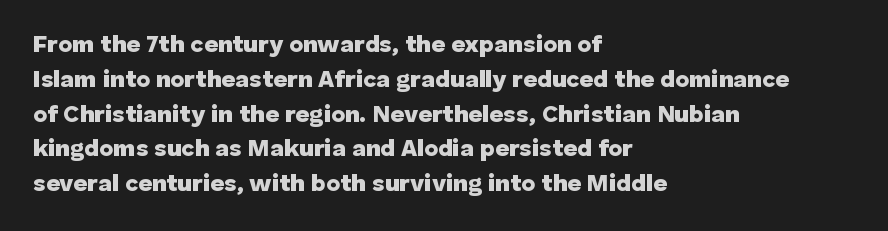
Nope, not italic — everything's standing straight. The passage shown has conventional tracking throughout. Bold? Absolutely — the strokes are thick and heavy. If you drew a ruler down the left edge, every line would touch it. The gap between lines stays unmarked. Horizontal bands of white between lines are of average thickness.
